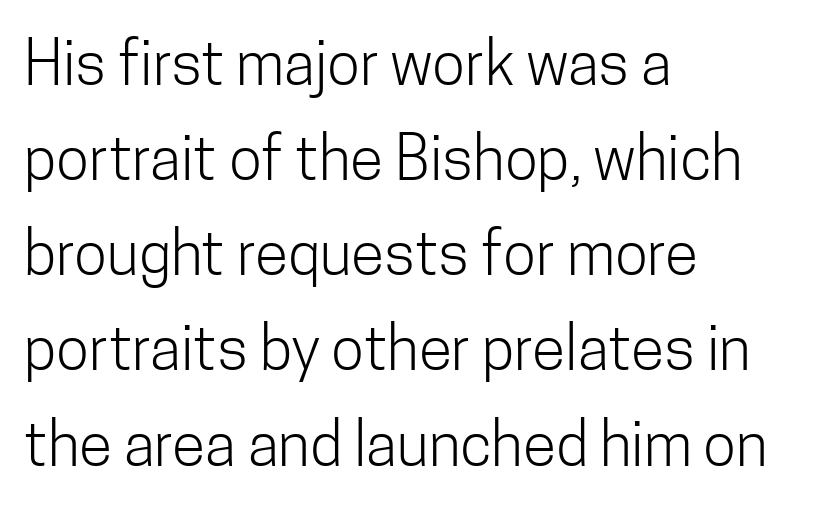
Q: Is the text bold? A: No.
Q: Is the text italic (slanted)? A: No, it is upright.
Q: Is the typeface a serif or a sans-serif typeface? A: Sans-serif.
Q: Is the text underlined? A: No.
Q: How is the paragraph aligned? A: Left-aligned.
Q: Is the spacing between letters normal or unusually wide? A: Normal.
Q: Is the spacing between lines tight, normal or loose? A: Normal.
Q: Width (condensed, normal, or wide)? A: Condensed.
Q: Stroke contrast? A: Low.
Q: x-height? A: Medium.
Q: Monospaced? A: No.
